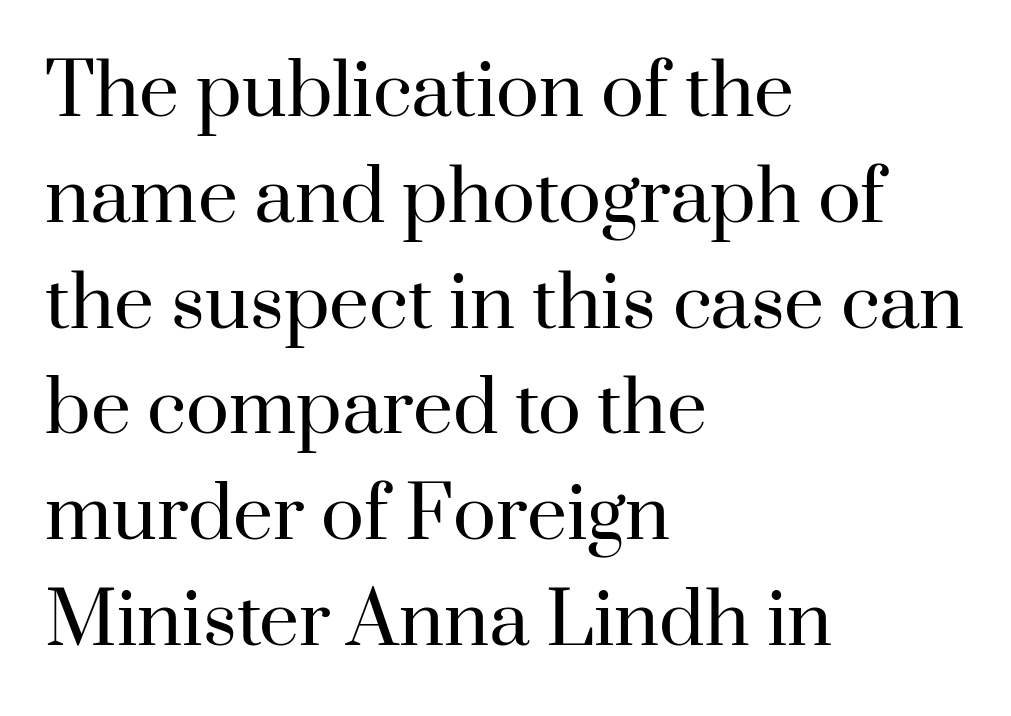
Underlining? Definitely not there. Little horizontal feet cap the strokes, marking this as serif type. A typesetter would mark this as roman, not italic. Do the characters align in a grid? No, the font is proportional. Interline gaps are of average width in this sample.
